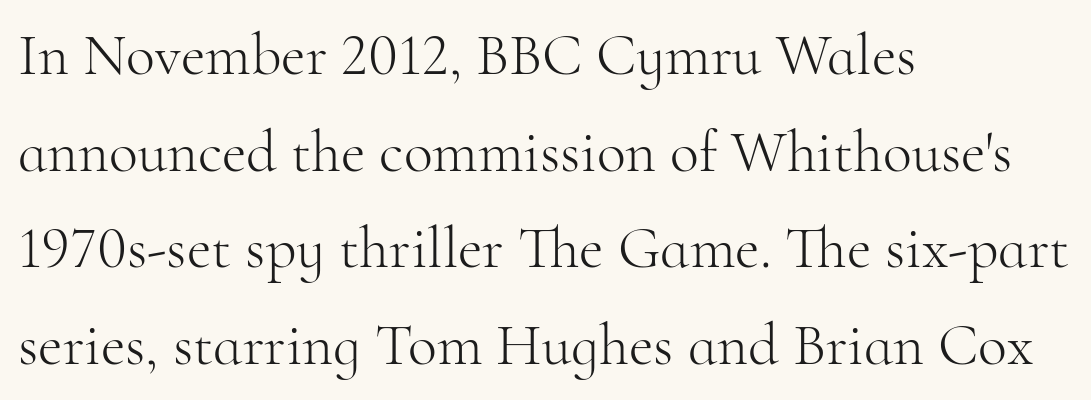
The image shows 60 px light serif type, upright; set left-aligned, normal line spacing (1.61x), normal letter spacing, not underlined; high stroke contrast and a small x-height.
